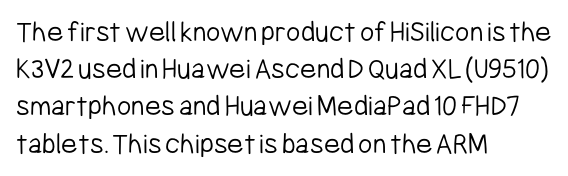
Q: Is the text bold? A: No.
Q: Is the text italic (slanted)? A: No, it is upright.
Q: Is the typeface a serif or a sans-serif typeface? A: Sans-serif.
Q: Is the text underlined? A: No.
Q: How is the paragraph aligned? A: Left-aligned.
Q: Is the spacing between letters normal or unusually wide? A: Normal.
Q: Width (condensed, normal, or wide)? A: Condensed.
Q: Stroke contrast? A: Low.
Q: x-height? A: Medium.
Q: Monospaced? A: No.
